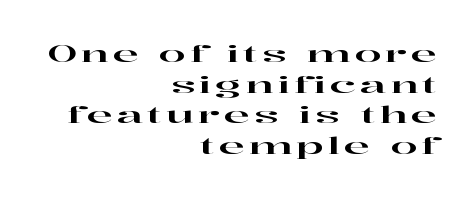
Rule under the text: the space is simply empty. Notice how the passage keeps a crisp vertical edge on the right only. In terms of posture, this sample is upright. A typesetter would call this leading conventional body-copy spacing.
